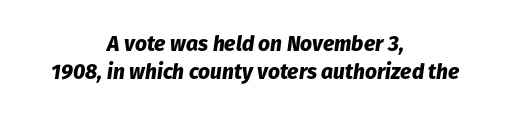
Students, note that the glyphs here touch the page at normal intervals. The rendering positions every line midway between the sides. The passage shown stacks its lines at a standard gap. Summary of weight: heavy, a full bold. The gap between lines stays unmarked. The glyphs look as if they've been sheared to an angle.
